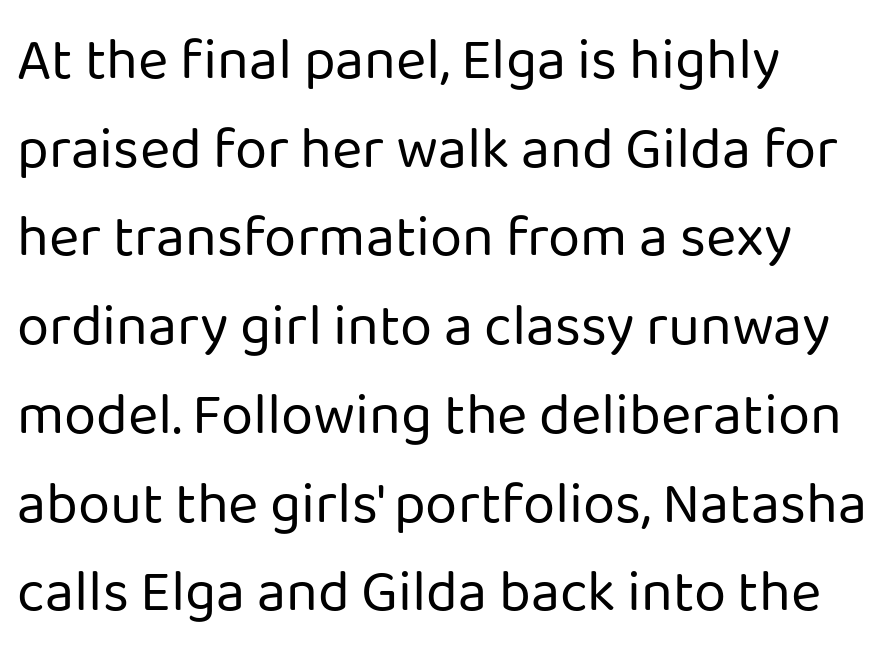
{"serif": "no", "italic": "no", "bold": "no", "weight": "regular", "width": "normal", "stroke_contrast": "low", "x_height": "medium", "monospaced": "no", "underline": "no", "align": "left", "line_spacing": "normal", "line_spacing_ratio": 1.53, "letter_spacing": "normal", "letter_spacing_em": 0.0, "glyph_px": 58}
